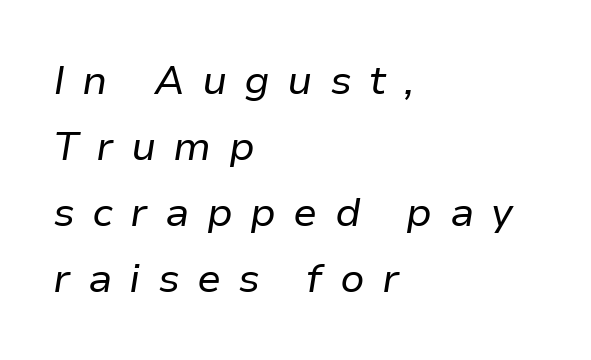
Weight: not bold — regular or lighter. Is this a fixed-width face? No — the glyphs have proportional, varying widths. The axis of the letterforms is tilted away from vertical. Horizontally, the lines are justified to the leading edge only. Interline gaps are of average width in this sample.
